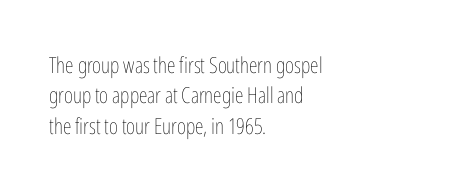
Q: Is the text bold? A: No.
Q: Is the text italic (slanted)? A: No, it is upright.
Q: Is the text underlined? A: No.
Q: How is the paragraph aligned? A: Left-aligned.
Q: Is the spacing between letters normal or unusually wide? A: Normal.
Q: Is the spacing between lines tight, normal or loose? A: Normal.
